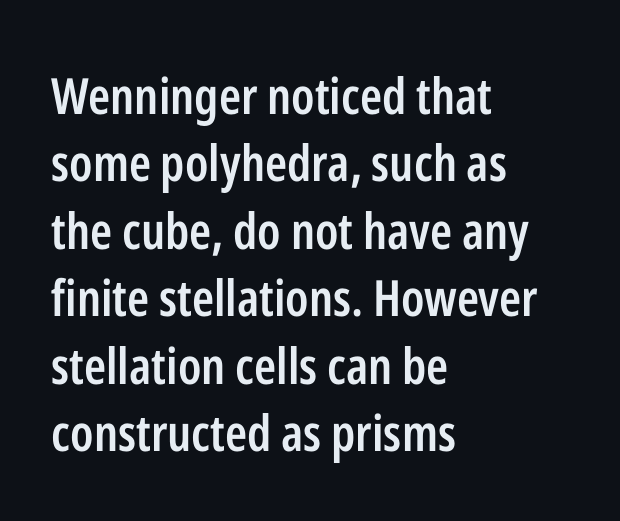
Q: Is the text bold? A: Semi-bold.
Q: Is the text italic (slanted)? A: No, it is upright.
Q: Is the typeface a serif or a sans-serif typeface? A: Sans-serif.
Q: Is the text underlined? A: No.
Q: How is the paragraph aligned? A: Left-aligned.
Q: Is the spacing between letters normal or unusually wide? A: Normal.
Q: Is the spacing between lines tight, normal or loose? A: Normal.
Q: Width (condensed, normal, or wide)? A: Condensed.
Q: Stroke contrast? A: Low.
Q: x-height? A: Medium.
Q: Monospaced? A: No.
